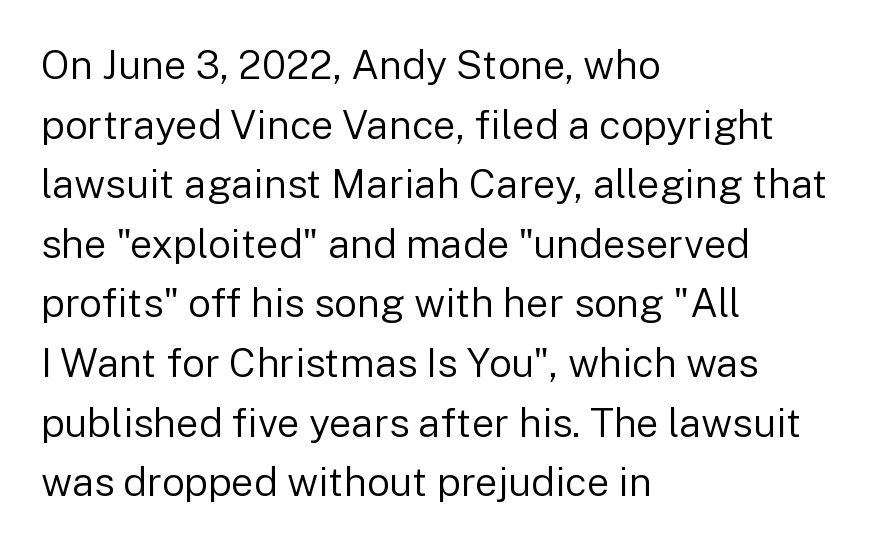
{"serif": "no", "italic": "no", "bold": "no", "weight": "regular", "width": "normal", "stroke_contrast": "low", "x_height": "medium", "monospaced": "no", "underline": "no", "align": "left", "line_spacing": "normal", "line_spacing_ratio": 1.49, "letter_spacing": "normal", "letter_spacing_em": 0.0, "glyph_px": 40}
